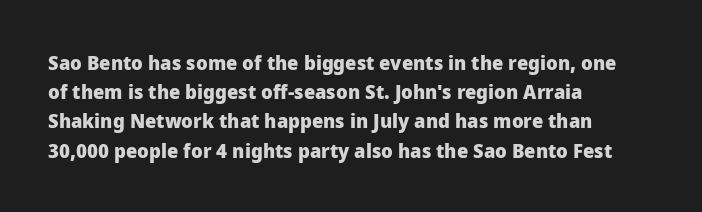
Q: Is the text bold? A: Yes.
Q: Is the text italic (slanted)? A: No, it is upright.
Q: Is the text underlined? A: No.
Q: How is the paragraph aligned? A: Left-aligned.
Q: Is the spacing between letters normal or unusually wide? A: Normal.
Q: Is the spacing between lines tight, normal or loose? A: Normal.
